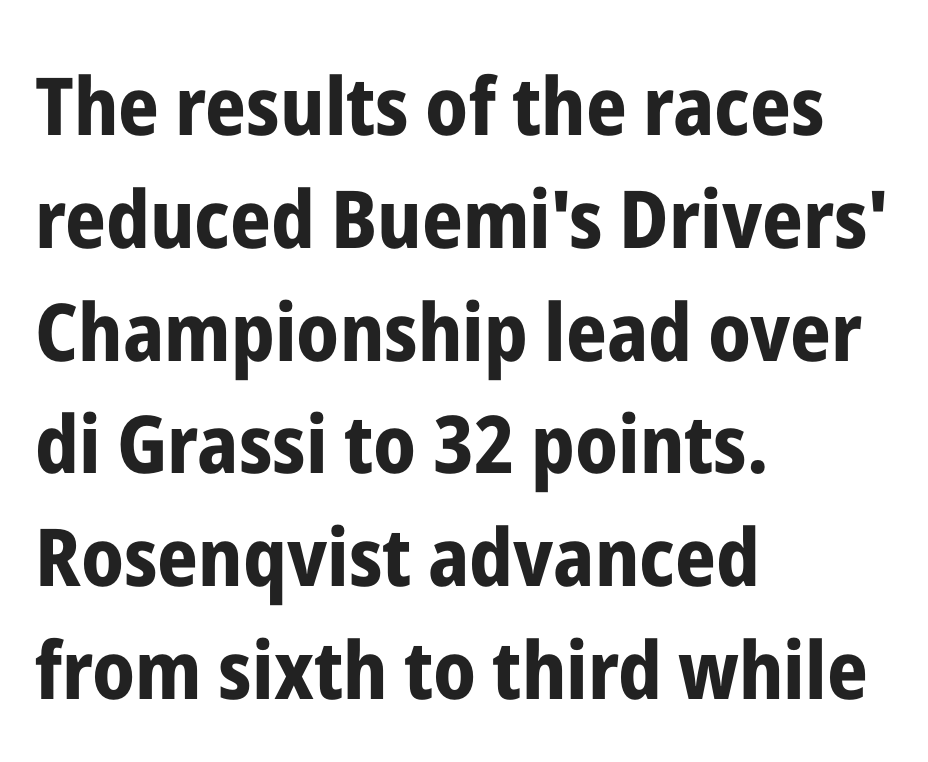
{"serif": "no", "italic": "no", "bold": "yes", "weight": "bold", "width": "condensed", "stroke_contrast": "low", "x_height": "medium", "monospaced": "no", "underline": "no", "align": "left", "line_spacing": "normal", "line_spacing_ratio": 1.41, "letter_spacing": "normal", "letter_spacing_em": 0.0, "glyph_px": 80}
